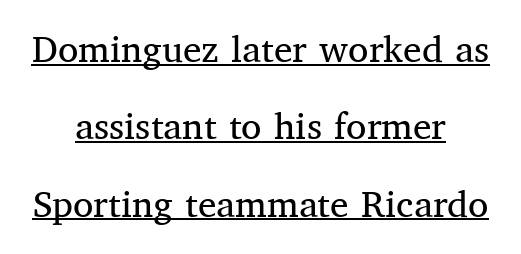
Weight: in the light-to-regular range. If you measured baseline to baseline, you'd find a long distance. Has an underline been added? It has. You can tell from the footed stems that serif type was used.
